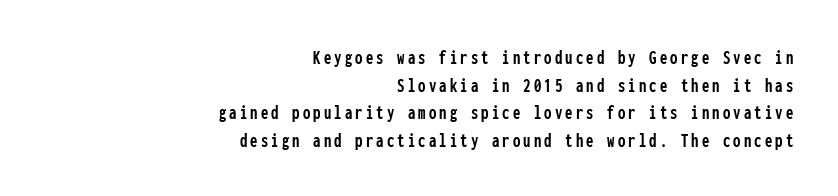
Q: Is the text italic (slanted)? A: No, it is upright.
Q: Is the text underlined? A: No.
Q: How is the paragraph aligned? A: Right-aligned.
Q: Is the spacing between lines tight, normal or loose? A: Normal.
